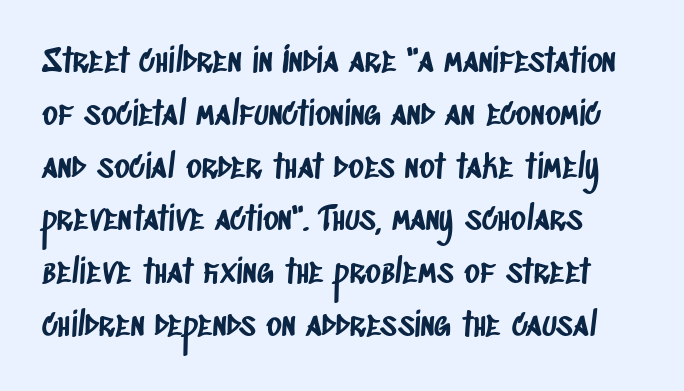
Is this a fixed-width face? No — the glyphs have proportional, varying widths. Check under the words: just untouched page. Typographically, this falls in the sans-serif category. Tracking value appears to be zero — textbook default spacing. The lines sit at an ordinary, default distance from one another.
